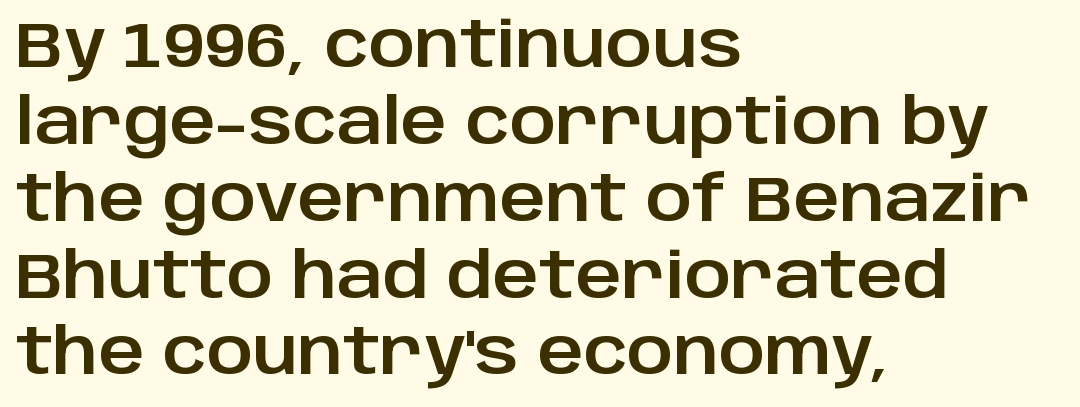
{"serif": "no", "italic": "no", "width": "normal", "stroke_contrast": "low", "x_height": "large", "monospaced": "no", "underline": "no", "align": "left", "line_spacing_ratio": 1.22, "letter_spacing": "normal", "letter_spacing_em": 0.0, "glyph_px": 63}
